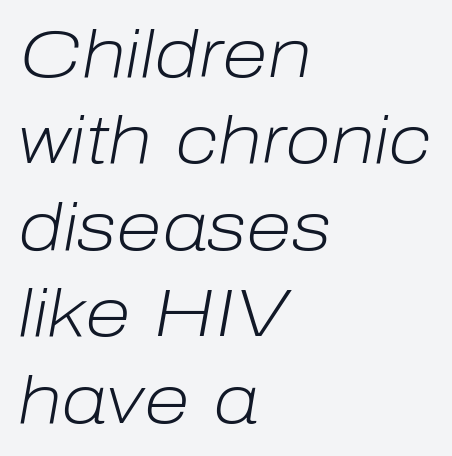
Q: Is the text bold? A: No.
Q: Is the text italic (slanted)? A: Yes, it leans right by about 10 degrees.
Q: Is the text underlined? A: No.
Q: How is the paragraph aligned? A: Left-aligned.
Q: Is the spacing between letters normal or unusually wide? A: Normal.
Q: Is the spacing between lines tight, normal or loose? A: Normal.
Q: Width (condensed, normal, or wide)? A: Normal.
Q: Stroke contrast? A: Low.
Q: x-height? A: Medium.
Q: Monospaced? A: No.
